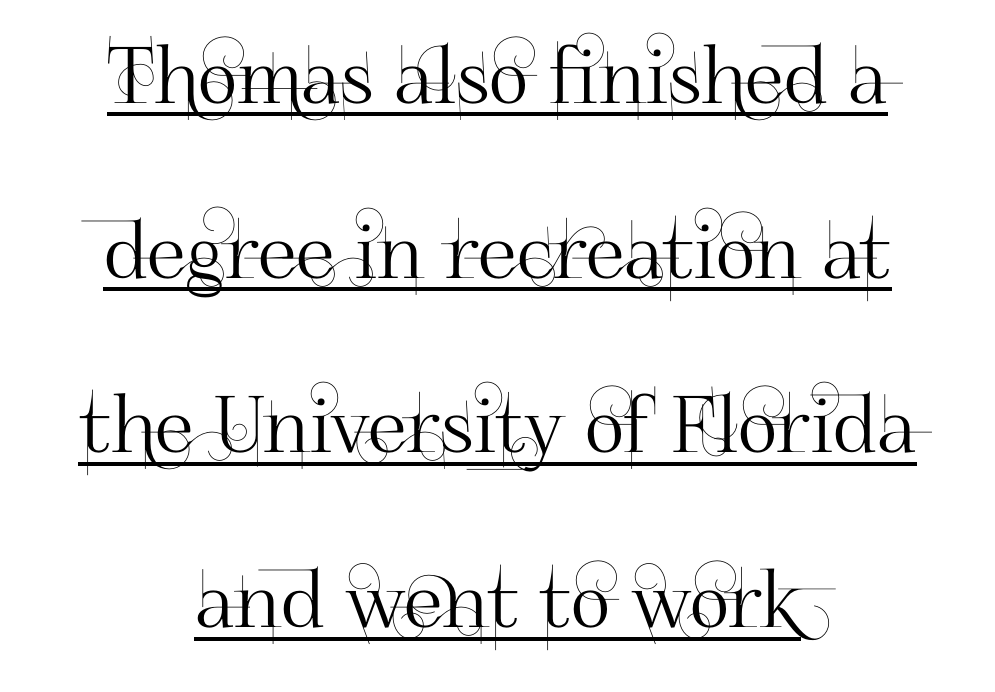
The image shows 78 px sans-serif type, upright; set centered, loose line spacing (2.24x), normal letter spacing, underlined; high stroke contrast and a small x-height.
